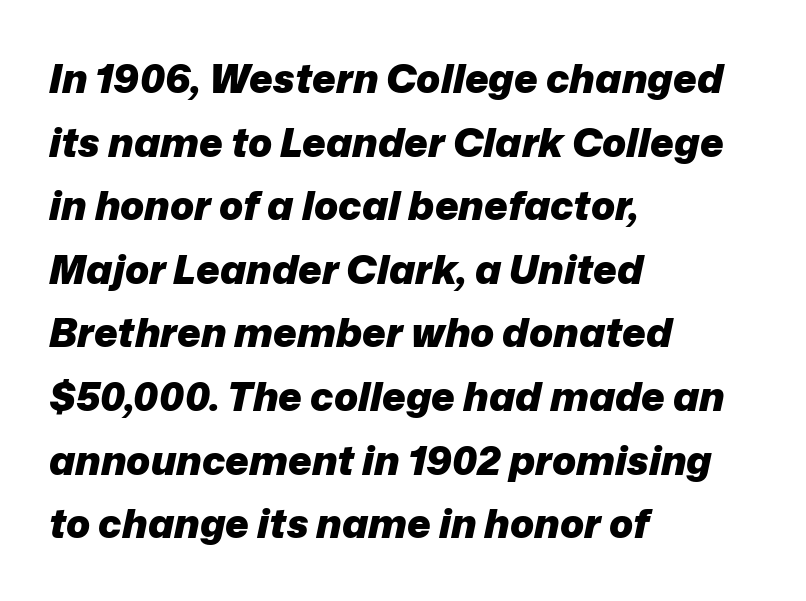
Q: Is the text bold? A: Yes.
Q: Is the text italic (slanted)? A: Yes, it leans right by about 12 degrees.
Q: Is the text underlined? A: No.
Q: How is the paragraph aligned? A: Left-aligned.
Q: Is the spacing between letters normal or unusually wide? A: Normal.
Q: Is the spacing between lines tight, normal or loose? A: Normal.
Q: Width (condensed, normal, or wide)? A: Normal.
Q: Stroke contrast? A: Low.
Q: x-height? A: Medium.
Q: Monospaced? A: No.
